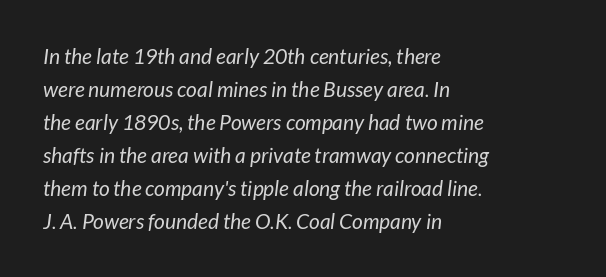
{"italic": "yes", "lean": "right", "slant_degrees": 7, "bold": "no", "underline": "no", "align": "left", "line_spacing": "normal", "line_spacing_ratio": 1.57, "letter_spacing": "normal", "letter_spacing_em": 0.0, "glyph_px": 21}
